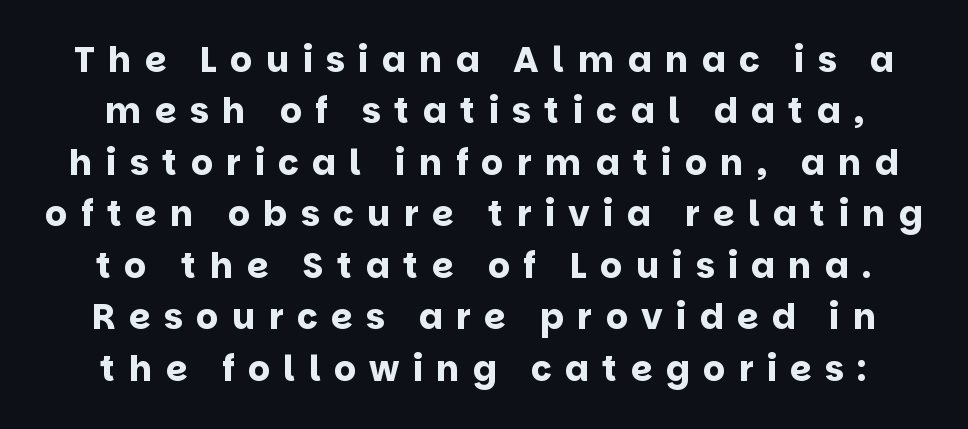
The image shows 35 px bold sans-serif type, upright; set normal line spacing (1.47x), unusually wide letter spacing (+0.38 em), not underlined; low stroke contrast and a large x-height.
